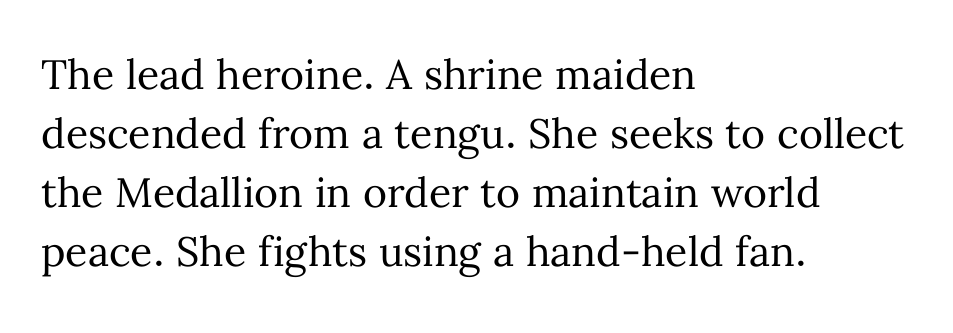
The image shows 41 px regular-weight type, upright; set left-aligned, normal line spacing (1.44x), normal letter spacing, not underlined; medium stroke contrast and a medium x-height.
